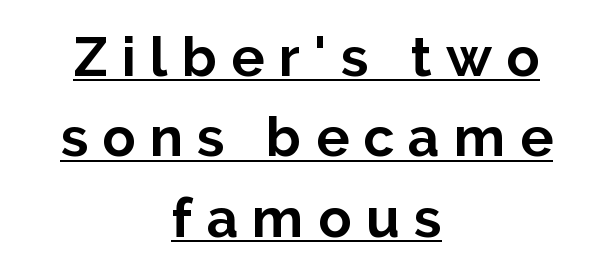
{"serif": "no", "italic": "no", "bold": "yes", "weight": "bold", "width": "normal", "stroke_contrast": "low", "x_height": "medium", "monospaced": "no", "underline": "yes", "align": "center", "line_spacing": "normal", "line_spacing_ratio": 1.46, "letter_spacing": "wide", "letter_spacing_em": 0.26, "glyph_px": 55}
